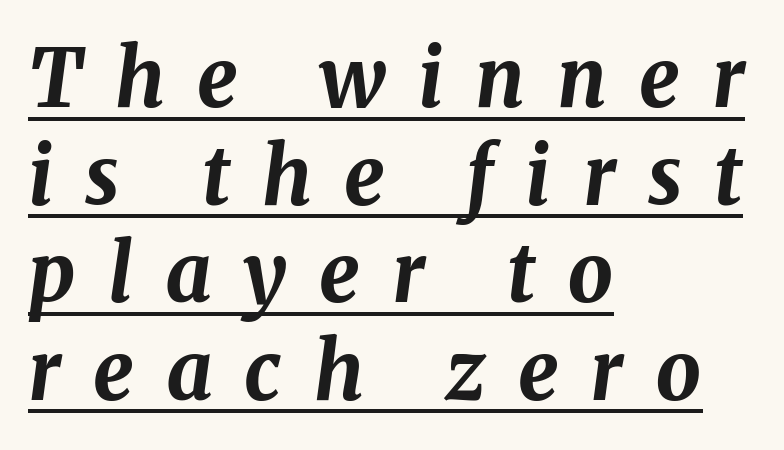
{"italic": "yes", "lean": "right", "slant_degrees": 8, "bold": "yes", "weight": "bold", "width": "normal", "stroke_contrast": "medium", "x_height": "medium", "monospaced": "no", "underline": "yes", "align": "left", "line_spacing_ratio": 1.22, "letter_spacing": "wide", "letter_spacing_em": 0.4, "glyph_px": 80}
